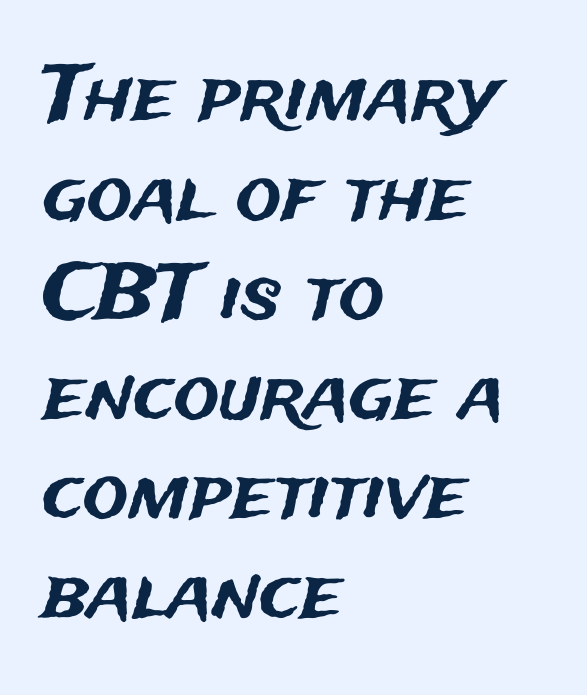
Q: Is the text italic (slanted)? A: Yes.
Q: Is the typeface a serif or a sans-serif typeface? A: Sans-serif.
Q: Is the text underlined? A: No.
Q: How is the paragraph aligned? A: Left-aligned.
Q: Is the spacing between letters normal or unusually wide? A: Normal.
Q: Is the spacing between lines tight, normal or loose? A: Normal.
Q: Width (condensed, normal, or wide)? A: Normal.
Q: Stroke contrast? A: Medium.
Q: x-height? A: Medium.
Q: Monospaced? A: No.
